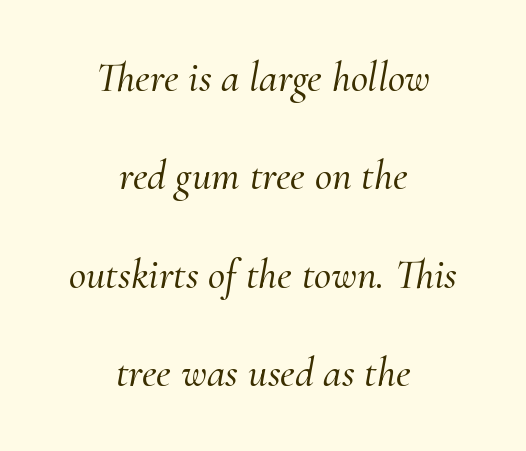
Q: Is the text italic (slanted)? A: Yes, it leans right by about 10 degrees.
Q: Is the typeface a serif or a sans-serif typeface? A: Serif.
Q: Is the text underlined? A: No.
Q: How is the paragraph aligned? A: Centered.
Q: Is the spacing between letters normal or unusually wide? A: Normal.
Q: Is the spacing between lines tight, normal or loose? A: Loose.
Q: Width (condensed, normal, or wide)? A: Normal.
Q: Stroke contrast? A: Medium.
Q: x-height? A: Small.
Q: Monospaced? A: No.
